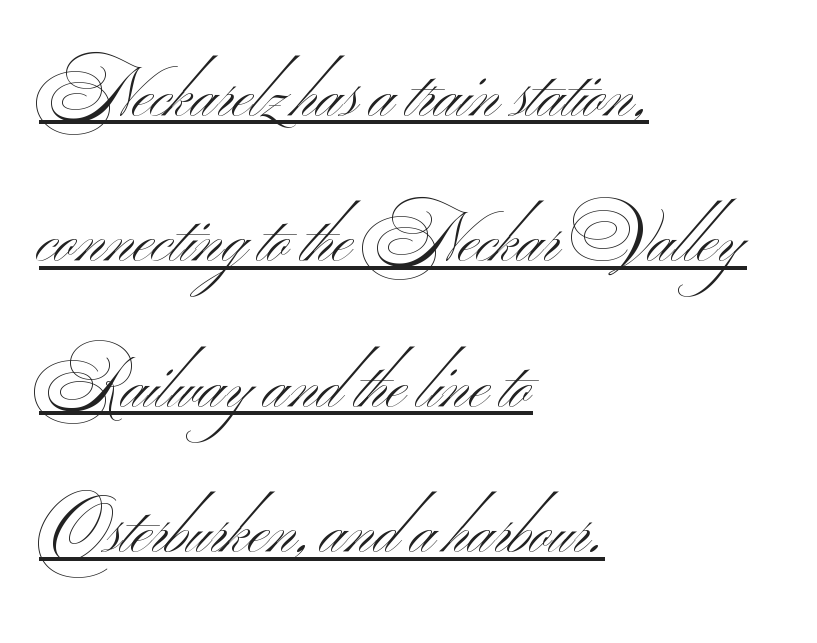
Q: Is the text bold? A: No.
Q: Is the typeface a serif or a sans-serif typeface? A: Sans-serif.
Q: Is the text underlined? A: Yes.
Q: How is the paragraph aligned? A: Left-aligned.
Q: Is the spacing between letters normal or unusually wide? A: Normal.
Q: Is the spacing between lines tight, normal or loose? A: Loose.
Q: Width (condensed, normal, or wide)? A: Wide.
Q: Stroke contrast? A: Medium.
Q: x-height? A: Small.
Q: Monospaced? A: No.
